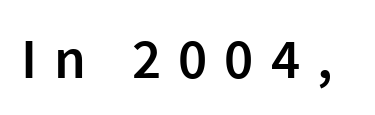
Q: Is the text bold? A: Semi-bold.
Q: Is the text italic (slanted)? A: No, it is upright.
Q: Is the typeface a serif or a sans-serif typeface? A: Sans-serif.
Q: Is the text underlined? A: No.
Q: Is the spacing between letters normal or unusually wide? A: Unusually wide.
Q: Width (condensed, normal, or wide)? A: Normal.
Q: Stroke contrast? A: Low.
Q: x-height? A: Medium.
Q: Monospaced? A: No.
